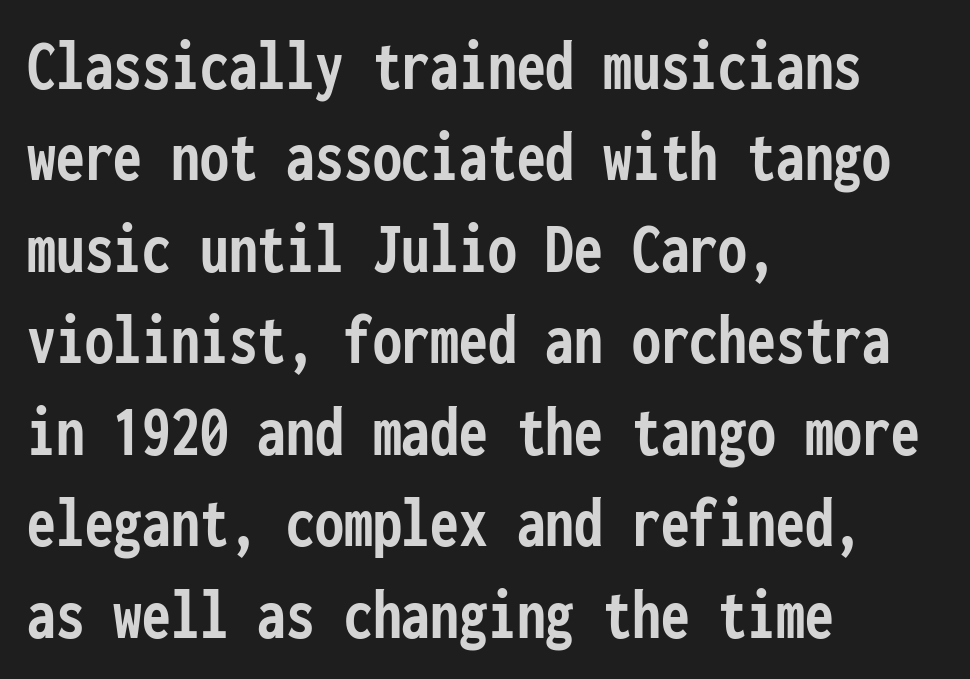
{"serif": "no", "italic": "no", "bold": "yes", "weight": "semibold", "width": "condensed", "stroke_contrast": "low", "x_height": "medium", "monospaced": "yes", "underline": "no", "align": "left", "line_spacing": "normal", "line_spacing_ratio": 1.27, "letter_spacing": "normal", "letter_spacing_em": 0.0, "glyph_px": 72}
